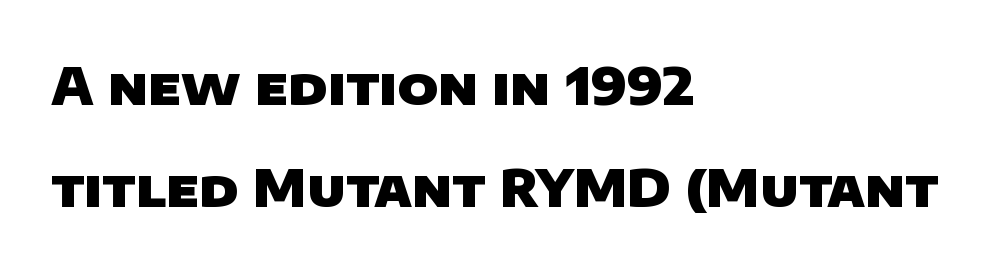
Unmarked baselines from the first word to the last. What stands out about the letter spacing? Nothing — it is the standard amount. Here the designer chose a conventional face with non-uniform glyph widths. Notice the wide empty band between every row — that's loose leading.
